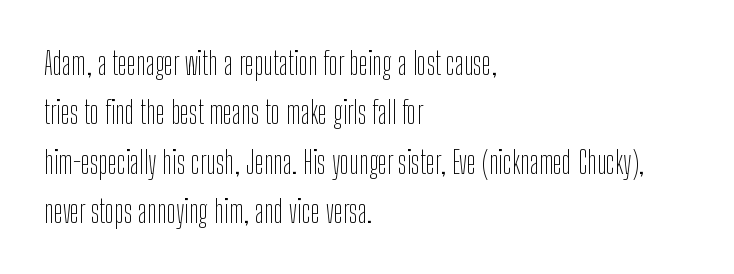
The image shows 31 px thin, condensed sans-serif type, upright; set left-aligned, normal line spacing (1.59x), normal letter spacing, not underlined; low stroke contrast and a medium x-height.
